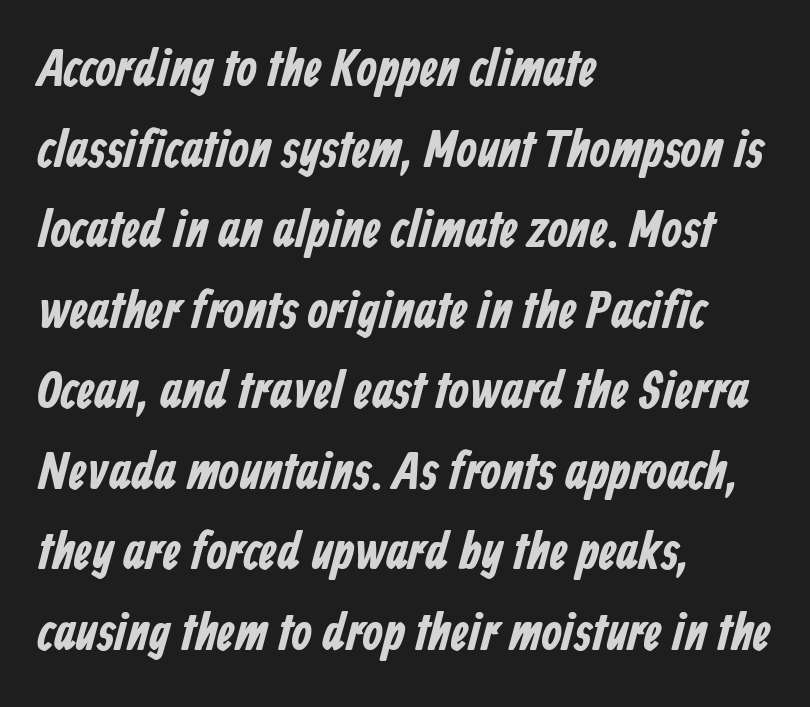
Spacing between characters is what you'd get straight out of the box. The typesetter chose a ragged-right arrangement here. Letters rest on an invisible, unmarked baseline. Summary of weight: heavy, a full bold. Serif or sans? Sans — the stroke terminals are bare.
